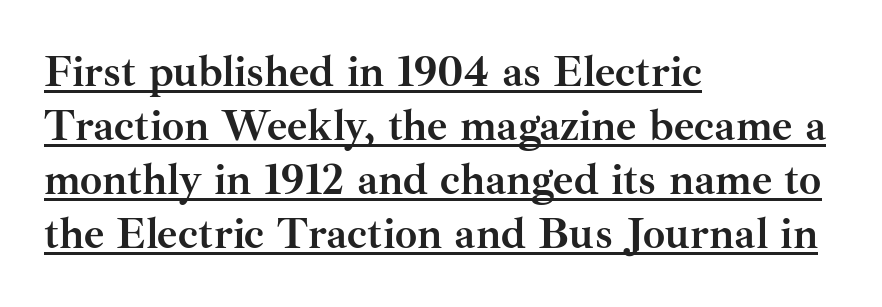
Font category for this specimen: serif. Quick note: not italic, upright. Casual observation: everything's shoved over to the left. Glance below the letters and you will spot a drawn line. You'd pick this weight for a headline — it's a proper bold. Students, note that the glyphs here touch the page at normal intervals.
